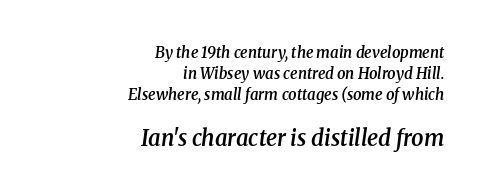
Q: Is the text bold? A: Semi-bold.
Q: Is the text italic (slanted)? A: Yes, it leans right by about 8 degrees.
Q: Is the text underlined? A: No.
Q: How is the paragraph aligned? A: Right-aligned.
Q: Is the spacing between letters normal or unusually wide? A: Normal.
Q: Is the spacing between lines tight, normal or loose? A: Normal.
Q: Which block of text is set in a larger size, the first (top) or the second (bottom)? A: The second (bottom) one.
